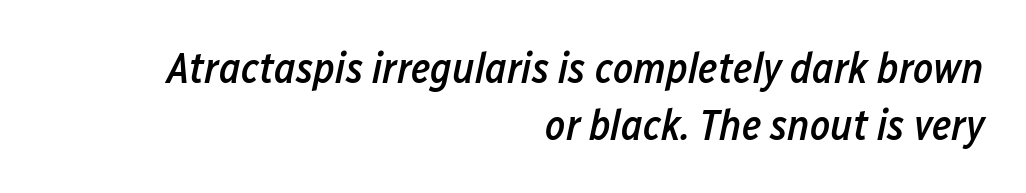
The image shows 43 px semibold, condensed type, italic (leaning right); set right-aligned, normal line spacing (1.32x), normal letter spacing, not underlined; low stroke contrast and a medium x-height.
